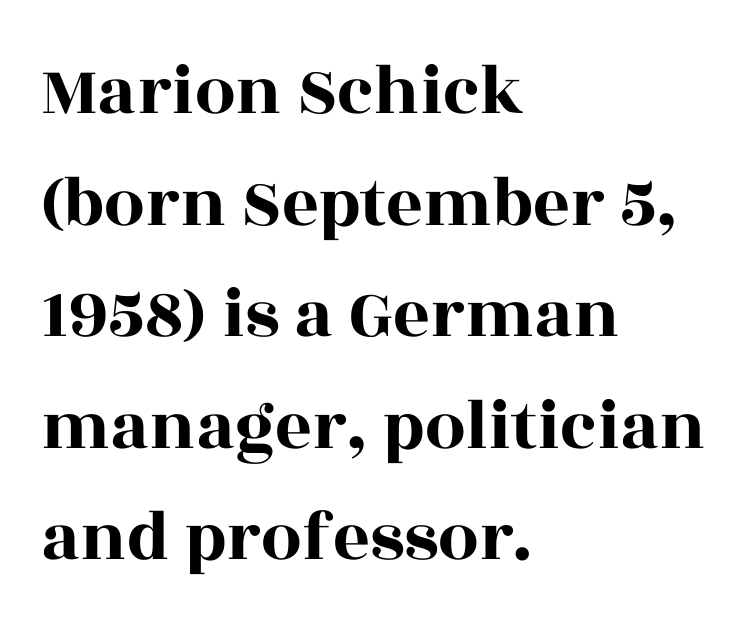
The image shows 72 px wide serif type, upright; set left-aligned, normal line spacing (1.55x), normal letter spacing, not underlined; a large x-height.
